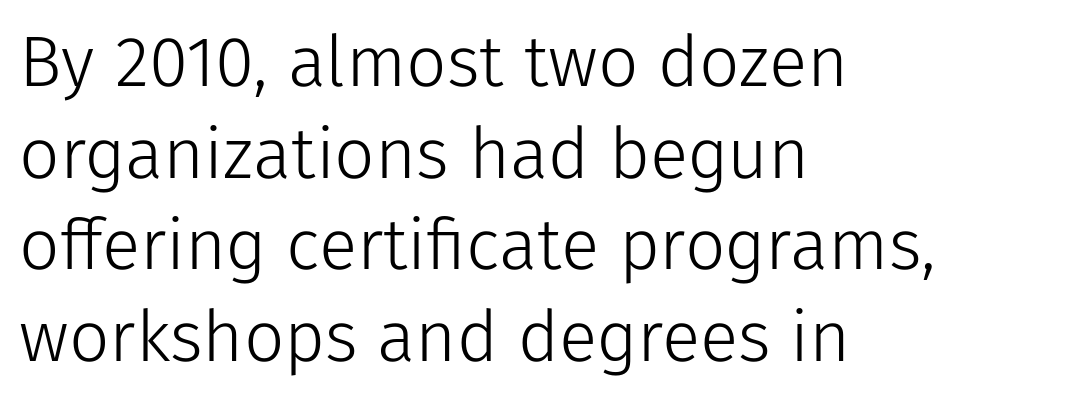
Q: Is the text bold? A: No.
Q: Is the text italic (slanted)? A: No, it is upright.
Q: Is the typeface a serif or a sans-serif typeface? A: Sans-serif.
Q: Is the text underlined? A: No.
Q: How is the paragraph aligned? A: Left-aligned.
Q: Is the spacing between letters normal or unusually wide? A: Normal.
Q: Is the spacing between lines tight, normal or loose? A: Normal.
Q: Width (condensed, normal, or wide)? A: Normal.
Q: Stroke contrast? A: Low.
Q: x-height? A: Medium.
Q: Monospaced? A: No.
